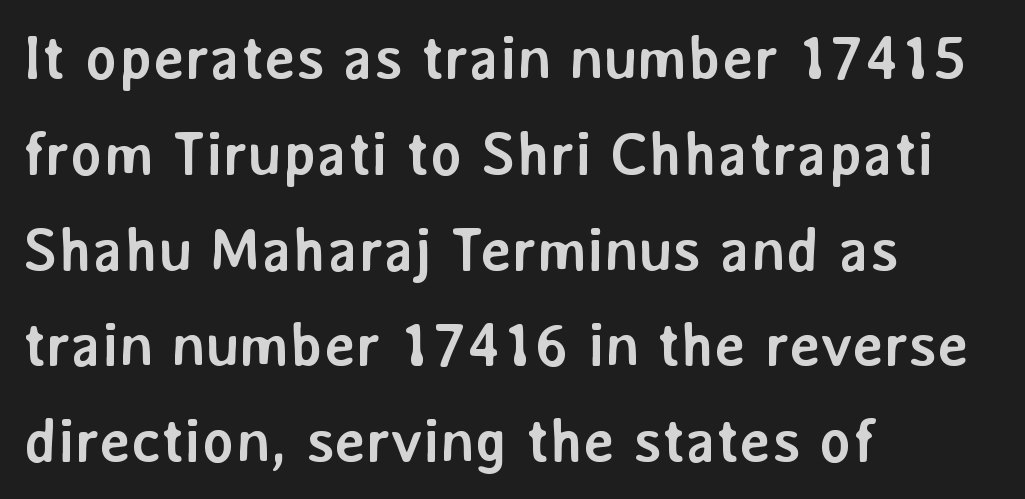
{"serif": "no", "italic": "no", "bold": "yes", "weight": "semibold", "width": "normal", "stroke_contrast": "low", "x_height": "medium", "monospaced": "no", "underline": "no", "align": "left", "line_spacing": "normal", "line_spacing_ratio": 1.57, "letter_spacing": "normal", "letter_spacing_em": 0.0, "glyph_px": 61}
